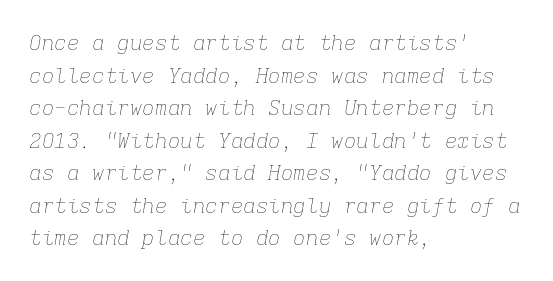
Q: Is the text bold? A: No.
Q: Is the text italic (slanted)? A: Yes, it leans right by about 9 degrees.
Q: Is the text underlined? A: No.
Q: How is the paragraph aligned? A: Left-aligned.
Q: Is the spacing between letters normal or unusually wide? A: Normal.
Q: Is the spacing between lines tight, normal or loose? A: Normal.
